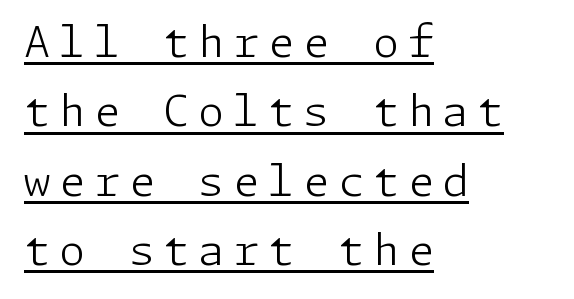
Q: Is the text bold? A: No.
Q: Is the text italic (slanted)? A: No, it is upright.
Q: Is the typeface a serif or a sans-serif typeface? A: Sans-serif.
Q: Is the text underlined? A: Yes.
Q: How is the paragraph aligned? A: Left-aligned.
Q: Is the spacing between letters normal or unusually wide? A: Unusually wide.
Q: Is the spacing between lines tight, normal or loose? A: Normal.
Q: Width (condensed, normal, or wide)? A: Normal.
Q: Stroke contrast? A: Low.
Q: x-height? A: Medium.
